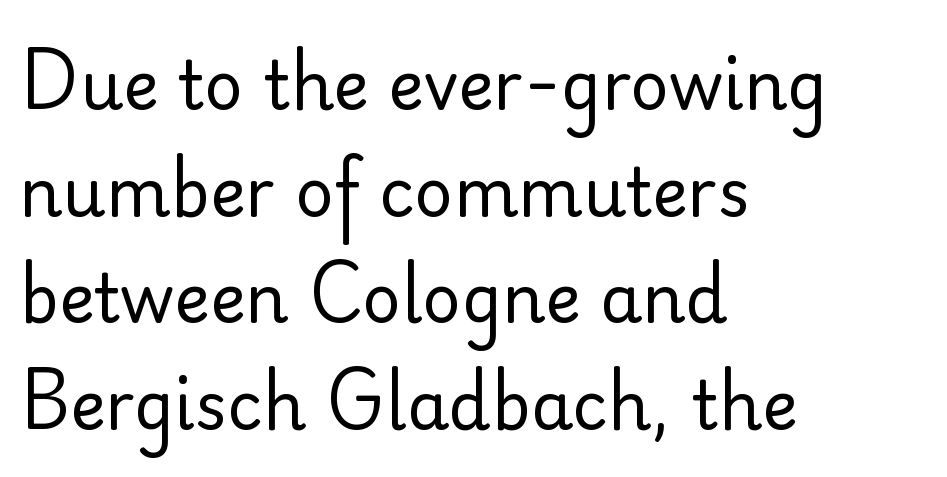
The image shows 67 px regular-weight sans-serif type, upright; set left-aligned, normal line spacing (1.59x), normal letter spacing, not underlined; low stroke contrast and a small x-height.
